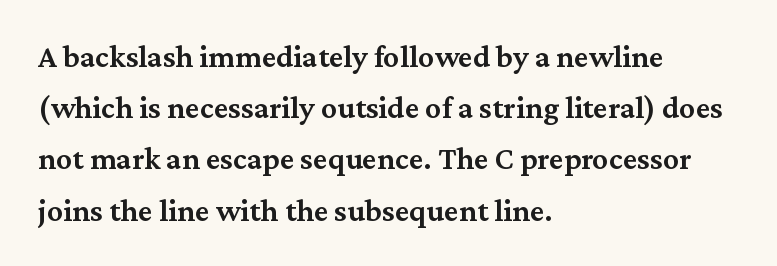
The rendering uses natural spacing where letterforms have individual widths. The lines are quadded left. Do the letters lean? They stand straight. Unlike a clean sans, this face finishes its strokes with serifs. A bit beefed up — I'd call it semibold rather than bold. Bare-footed words on every line.
